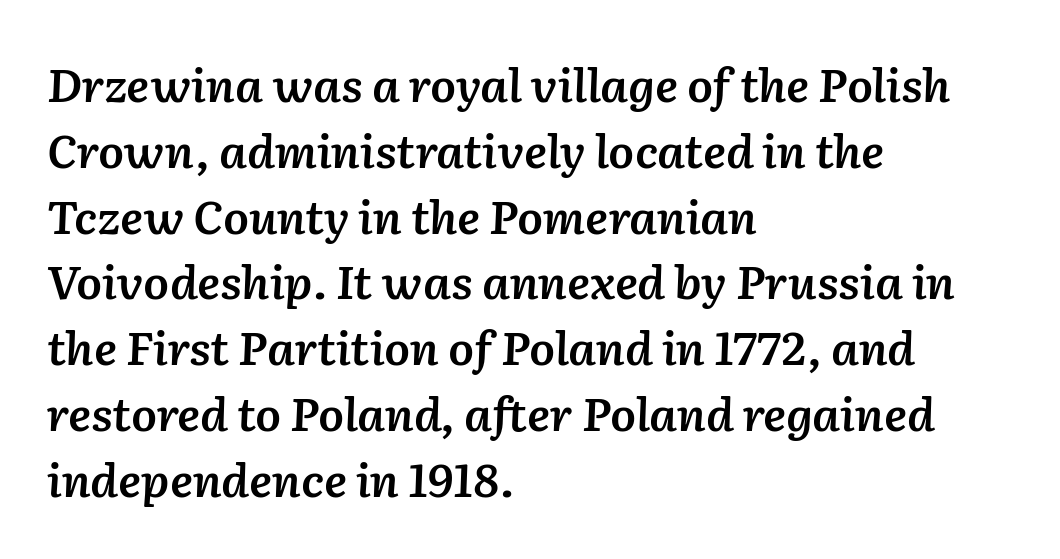
Q: Is the text bold? A: Semi-bold.
Q: Is the text italic (slanted)? A: Yes, it leans right by about 2 degrees.
Q: Is the text underlined? A: No.
Q: How is the paragraph aligned? A: Left-aligned.
Q: Is the spacing between letters normal or unusually wide? A: Normal.
Q: Is the spacing between lines tight, normal or loose? A: Normal.
Q: Width (condensed, normal, or wide)? A: Normal.
Q: Stroke contrast? A: Low.
Q: x-height? A: Medium.
Q: Monospaced? A: No.
